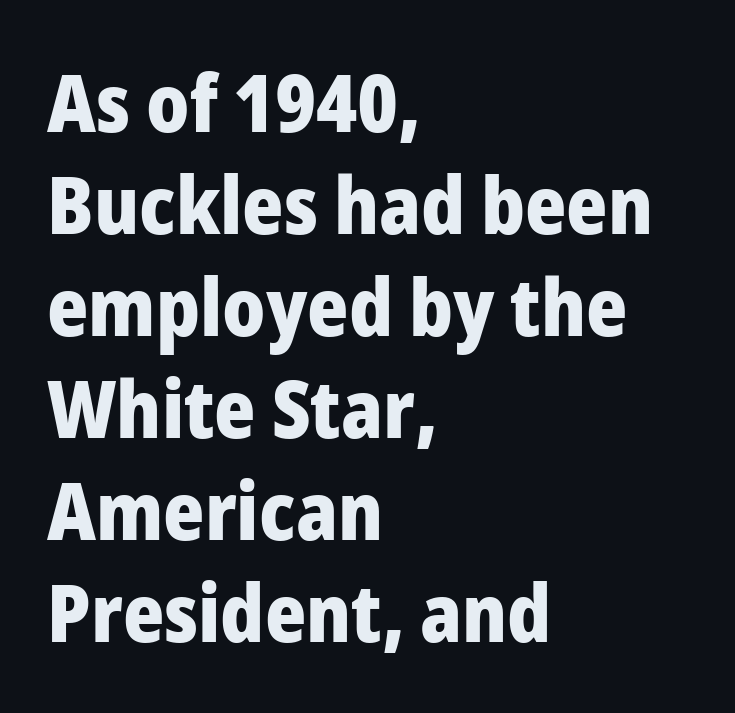
A typesetter would call this zero additional tracking. Any mark beneath the type? The region is blank. Font category for this specimen: sans-serif. This sample is left-justified, so line endings fall wherever the words run out. Is this a fixed-width face? No — the glyphs have proportional, varying widths. Each glyph is drawn with heavy, bold strokes.
